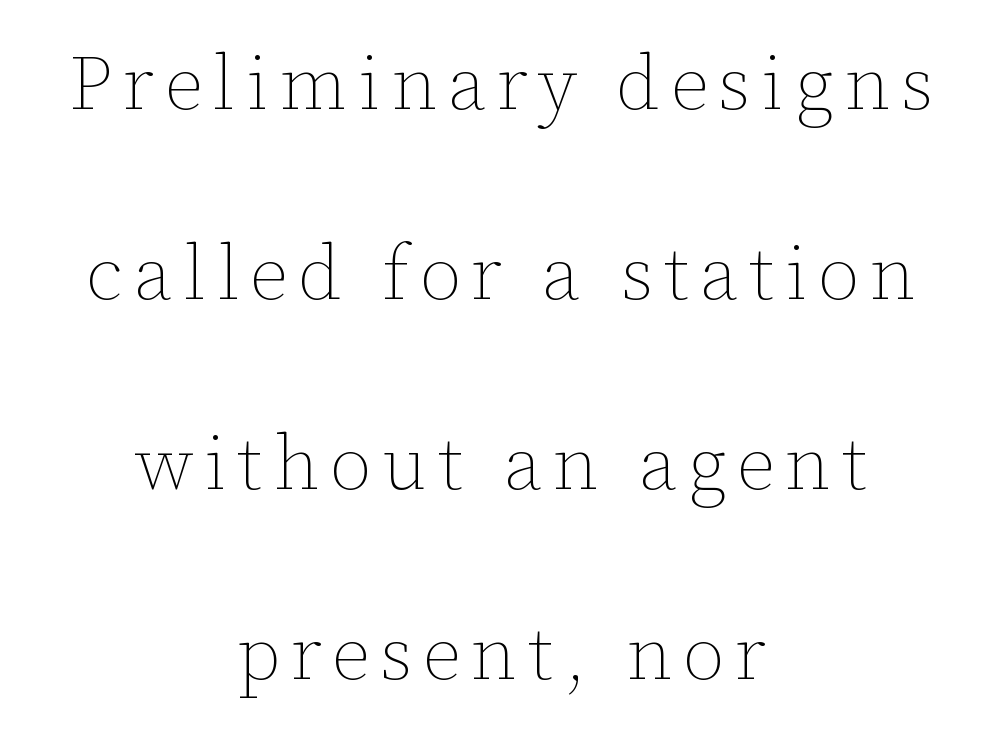
The image shows 76 px thin type, upright; set centered, loose line spacing (2.5x), not underlined; low stroke contrast and a medium x-height.
